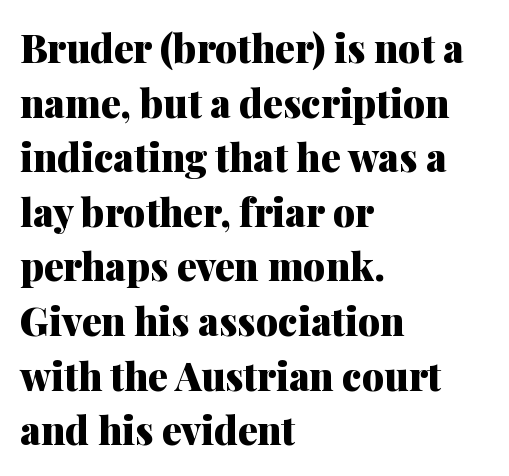
The image shows 39 px heavy serif type, upright; set left-aligned, normal line spacing (1.4x), normal letter spacing, not underlined; medium stroke contrast and a medium x-height.
